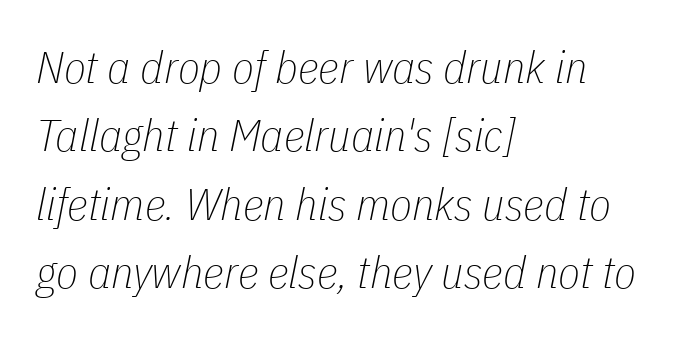
Q: Is the text bold? A: No.
Q: Is the text italic (slanted)? A: Yes, it leans right by about 11 degrees.
Q: Is the text underlined? A: No.
Q: How is the paragraph aligned? A: Left-aligned.
Q: Is the spacing between letters normal or unusually wide? A: Normal.
Q: Is the spacing between lines tight, normal or loose? A: Normal.
Q: Width (condensed, normal, or wide)? A: Condensed.
Q: Stroke contrast? A: Low.
Q: x-height? A: Medium.
Q: Monospaced? A: No.
